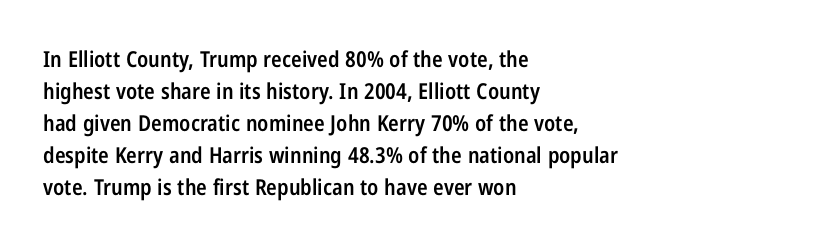
{"italic": "no", "bold": "semi", "underline": "no", "align": "left", "line_spacing": "normal", "line_spacing_ratio": 1.45, "letter_spacing": "normal", "letter_spacing_em": 0.0, "glyph_px": 22}
